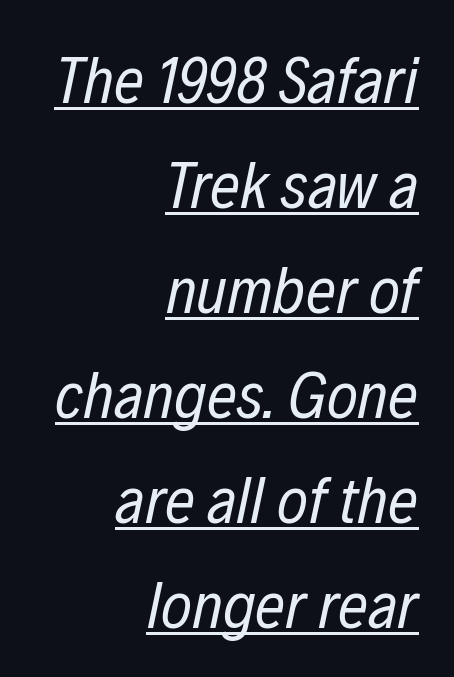
The image shows 66 px regular-weight, condensed type, italic (leaning right); set right-aligned, normal line spacing (1.59x), normal letter spacing, underlined; low stroke contrast and a medium x-height.
